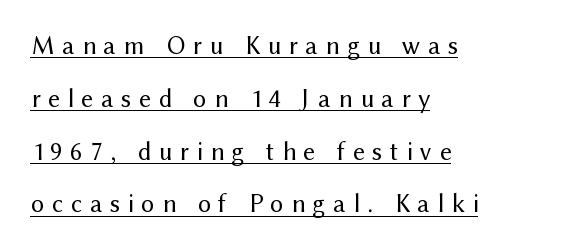
Q: Is the text bold? A: No.
Q: Is the text italic (slanted)? A: No, it is upright.
Q: Is the text underlined? A: Yes.
Q: How is the paragraph aligned? A: Left-aligned.
Q: Is the spacing between letters normal or unusually wide? A: Unusually wide.
Q: Is the spacing between lines tight, normal or loose? A: Loose.
